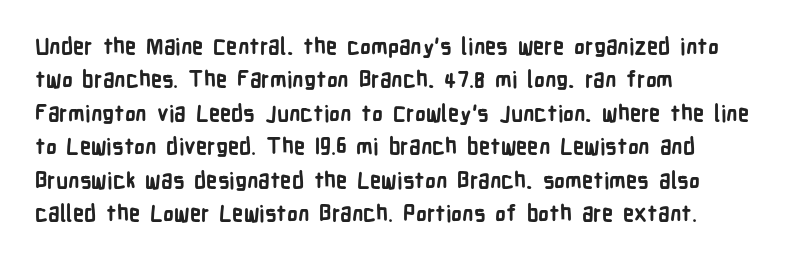
Q: Is the text bold? A: Yes.
Q: Is the text italic (slanted)? A: No, it is upright.
Q: Is the text underlined? A: No.
Q: How is the paragraph aligned? A: Left-aligned.
Q: Is the spacing between letters normal or unusually wide? A: Normal.
Q: Is the spacing between lines tight, normal or loose? A: Normal.
